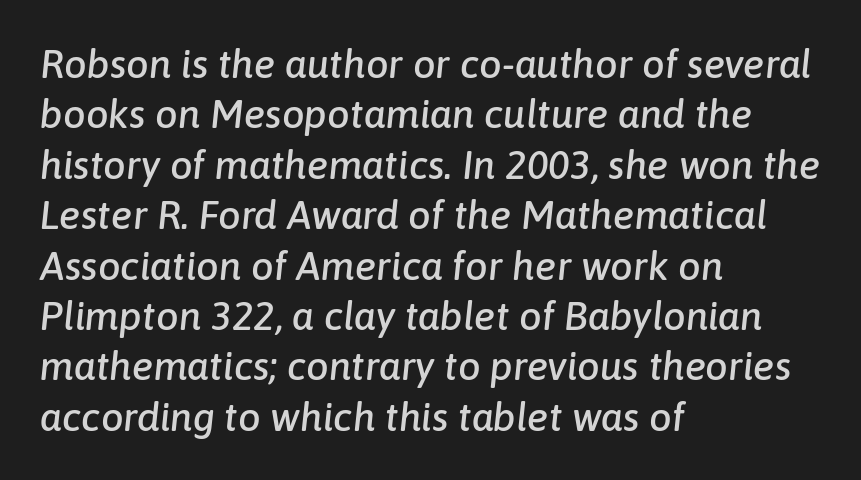
Q: Is the text italic (slanted)? A: Yes, it leans right by about 6 degrees.
Q: Is the text underlined? A: No.
Q: How is the paragraph aligned? A: Left-aligned.
Q: Is the spacing between letters normal or unusually wide? A: Normal.
Q: Is the spacing between lines tight, normal or loose? A: Normal.
Q: Width (condensed, normal, or wide)? A: Normal.
Q: Stroke contrast? A: Low.
Q: x-height? A: Medium.
Q: Monospaced? A: No.
